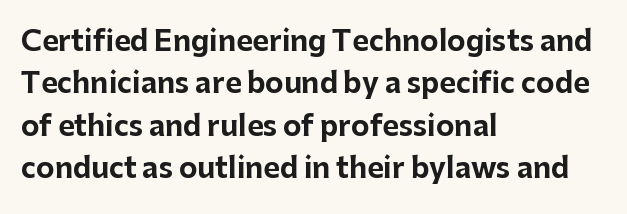
{"serif": "no", "italic": "no", "bold": "yes", "weight": "bold", "width": "normal", "stroke_contrast": "low", "x_height": "medium", "monospaced": "no", "underline": "no", "align": "left", "line_spacing": "normal", "line_spacing_ratio": 1.51, "letter_spacing": "normal", "letter_spacing_em": 0.0, "glyph_px": 28}
